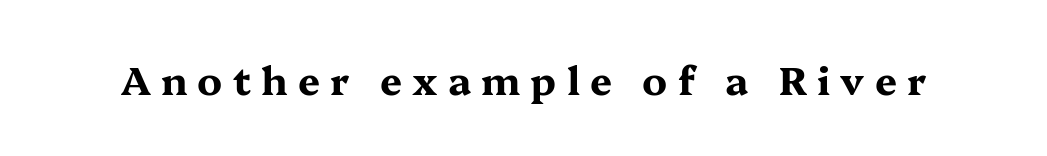
Q: Is the text bold? A: Yes.
Q: Is the text italic (slanted)? A: No, it is upright.
Q: Is the typeface a serif or a sans-serif typeface? A: Serif.
Q: Is the text underlined? A: No.
Q: Is the spacing between letters normal or unusually wide? A: Unusually wide.
Q: Width (condensed, normal, or wide)? A: Wide.
Q: Stroke contrast? A: Medium.
Q: x-height? A: Medium.
Q: Monospaced? A: No.
